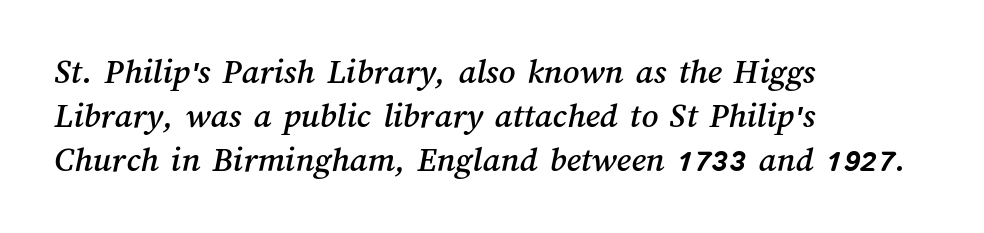
The image shows 36 px text type; set left-aligned, line spacing 1.22x, normal letter spacing, not underlined; medium stroke contrast and a medium x-height.
